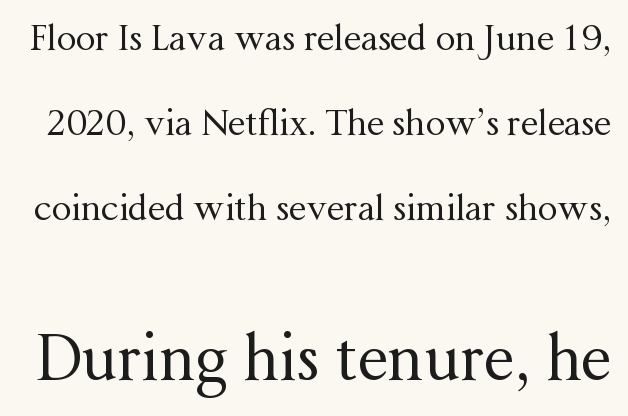
Q: Is the text bold? A: No.
Q: Is the text italic (slanted)? A: No, it is upright.
Q: Is the typeface a serif or a sans-serif typeface? A: Serif.
Q: Is the text underlined? A: No.
Q: Is the spacing between letters normal or unusually wide? A: Normal.
Q: Is the spacing between lines tight, normal or loose? A: Loose.
Q: Which block of text is set in a larger size, the first (top) or the second (bottom)? A: The second (bottom) one.
Q: Width (condensed, normal, or wide)? A: Normal.
Q: Stroke contrast? A: Medium.
Q: x-height? A: Medium.
Q: Monospaced? A: No.
